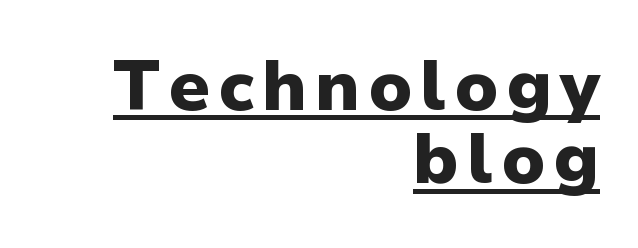
{"serif": "no", "italic": "no", "bold": "yes", "weight": "heavy", "width": "normal", "stroke_contrast": "low", "x_height": "medium", "monospaced": "no", "underline": "yes", "align": "right", "line_spacing": "tight", "line_spacing_ratio": 1.05, "glyph_px": 70}
